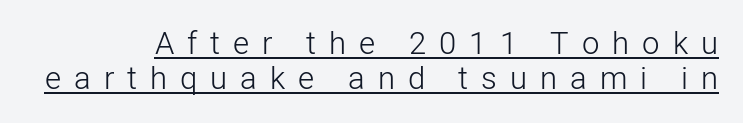
The image shows 31 px light sans-serif type, upright; set tight line spacing (1.14x), unusually wide letter spacing (+0.42 em), underlined; low stroke contrast and a medium x-height.
